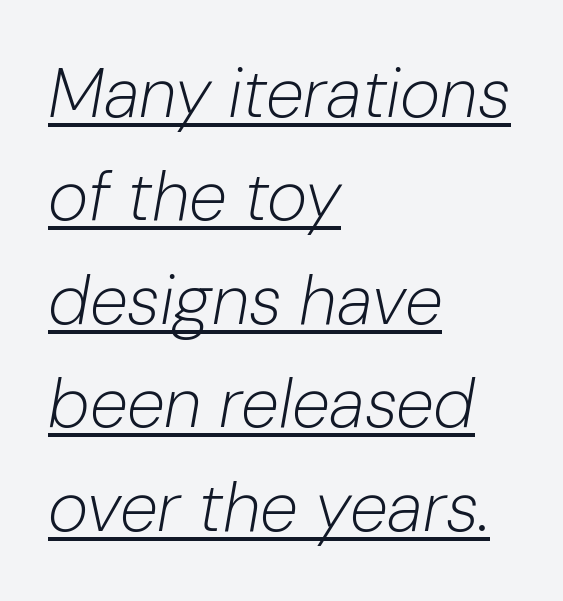
{"italic": "yes", "lean": "right", "slant_degrees": 10, "bold": "no", "weight": "light", "width": "normal", "stroke_contrast": "low", "x_height": "medium", "monospaced": "no", "underline": "yes", "align": "left", "line_spacing": "normal", "line_spacing_ratio": 1.5, "letter_spacing": "normal", "letter_spacing_em": 0.0, "glyph_px": 69}
